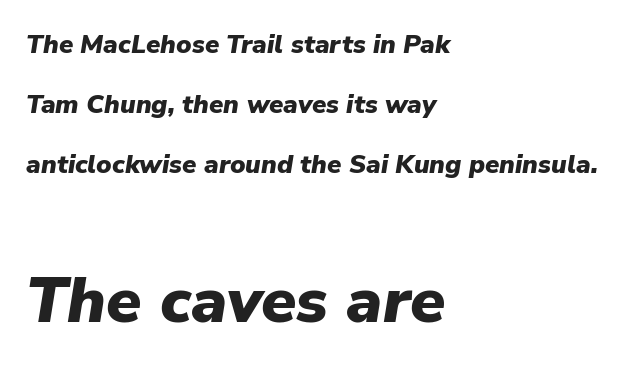
Q: Is the text bold? A: Yes.
Q: Is the text italic (slanted)? A: Yes, it leans right by about 9 degrees.
Q: Is the text underlined? A: No.
Q: How is the paragraph aligned? A: Left-aligned.
Q: Is the spacing between letters normal or unusually wide? A: Normal.
Q: Is the spacing between lines tight, normal or loose? A: Loose.
Q: Which block of text is set in a larger size, the first (top) or the second (bottom)? A: The second (bottom) one.
Q: Width (condensed, normal, or wide)? A: Normal.
Q: Stroke contrast? A: Low.
Q: x-height? A: Medium.
Q: Monospaced? A: No.
